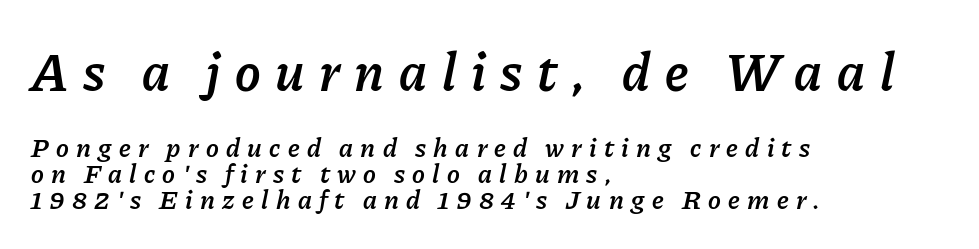
The image shows 54 px semibold type, italic (leaning right); set left-aligned, tight line spacing (0.97x), unusually wide letter spacing (+0.27 em), not underlined; the first (top) block is 2.0x larger; low stroke contrast and a medium x-height.
